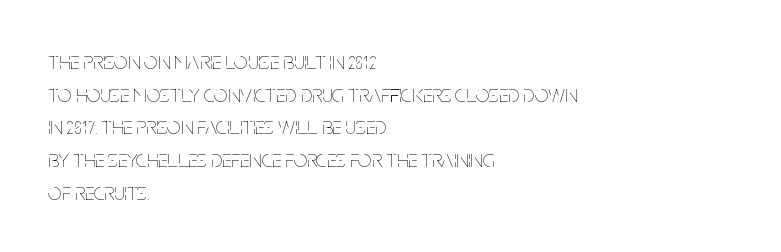
The image shows 24 px text type, upright; set left-aligned, normal line spacing (1.36x), normal letter spacing, not underlined.
